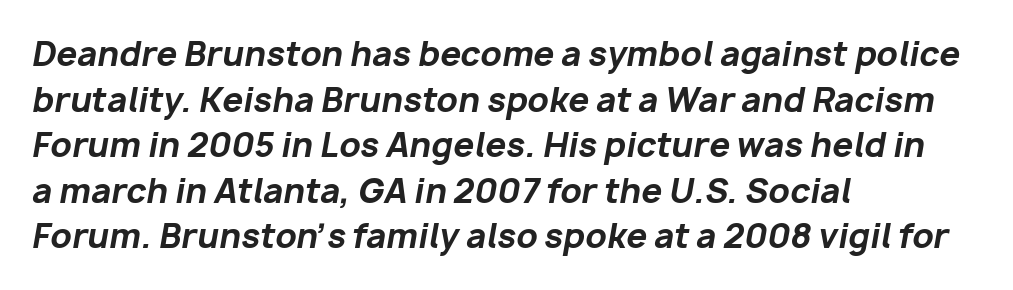
The image shows 33 px bold type, italic (leaning right); set left-aligned, normal line spacing (1.38x), normal letter spacing, not underlined; low stroke contrast and a medium x-height.
